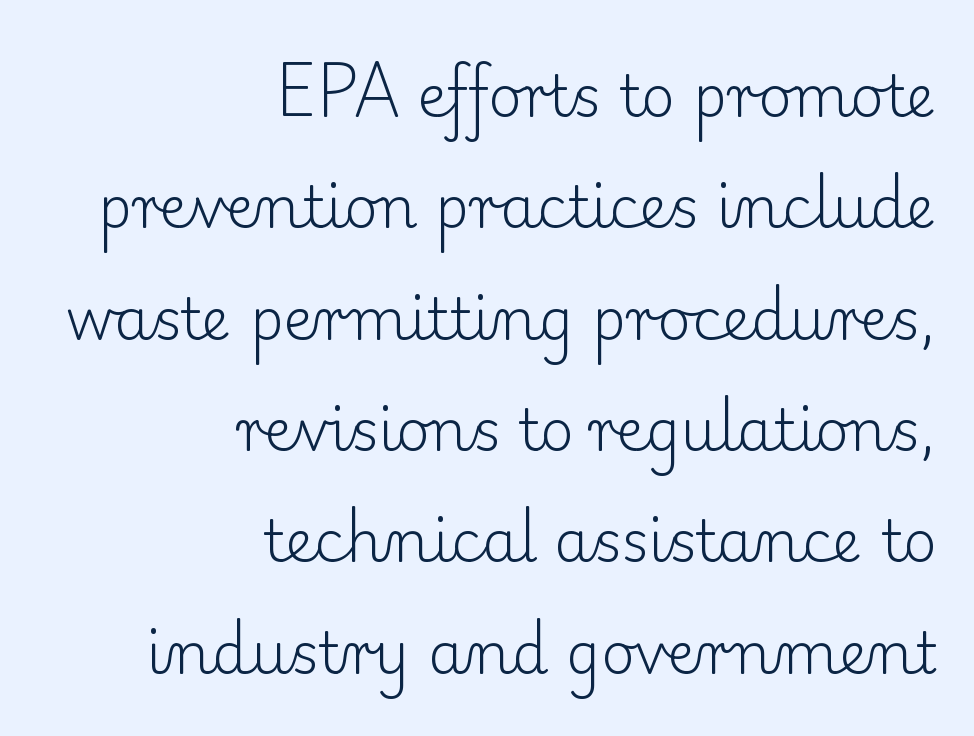
Tall strokes in this sample are plumb rather than angled. Descenders hang freely into open space. Nothing heavy about these letters — not bold at all.
